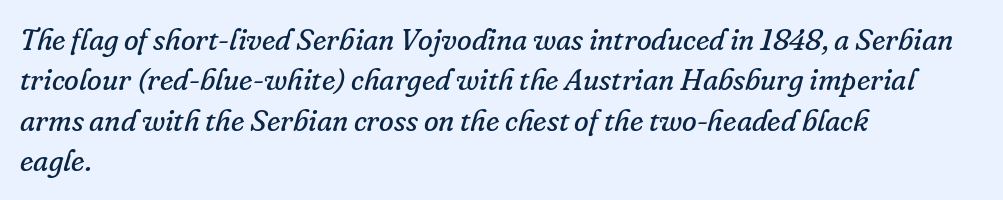
{"serif": "yes", "italic": "yes", "lean": "right", "slant_degrees": 16, "bold": "no", "weight": "regular", "width": "normal", "stroke_contrast": "low", "x_height": "small", "monospaced": "no", "underline": "no", "align": "left", "line_spacing": "normal", "line_spacing_ratio": 1.35, "letter_spacing": "normal", "letter_spacing_em": 0.0, "glyph_px": 30}
